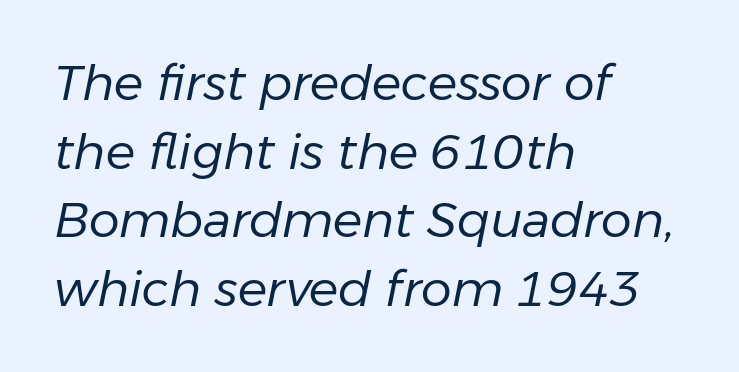
Emphasis-style slanted type is in use. Here the glyphs are tracked normally, forming tight word shapes. Weight: in the light-to-regular range. All the whitespace from short lines collects on the right. Here the designer chose a conventional face with non-uniform glyph widths.
